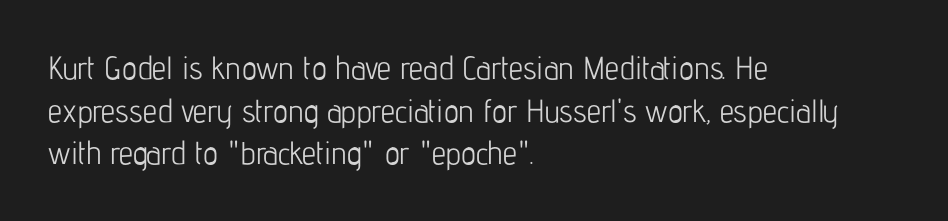
The image shows 32 px light, condensed sans-serif type, upright; set left-aligned, normal line spacing (1.33x), normal letter spacing, not underlined; low stroke contrast and a medium x-height.
